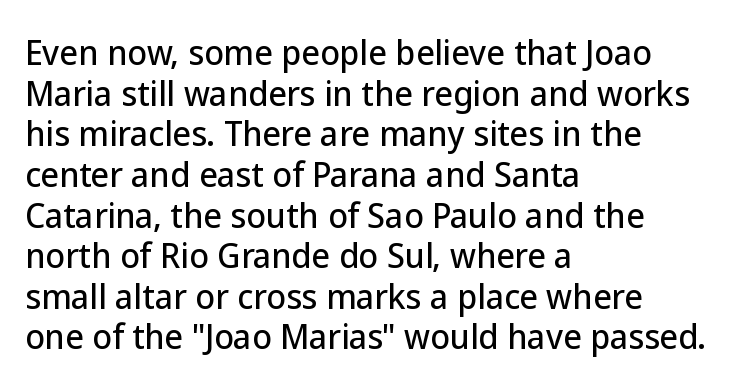
Type without underlining. Does extra space separate the letters? No, they use regular spacing. How would I describe the line gaps? Plain and ordinary. The passage shown is typeset with a sans-serif family. Do the characters align in a grid? No, the font is proportional. Is the block centered? No — it sits flush against the left margin.
